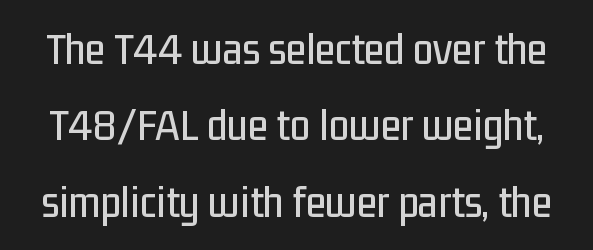
Q: Is the text italic (slanted)? A: No, it is upright.
Q: Is the typeface a serif or a sans-serif typeface? A: Sans-serif.
Q: Is the text underlined? A: No.
Q: Is the spacing between letters normal or unusually wide? A: Normal.
Q: Is the spacing between lines tight, normal or loose? A: Normal.
Q: Width (condensed, normal, or wide)? A: Condensed.
Q: Stroke contrast? A: Low.
Q: x-height? A: Medium.
Q: Monospaced? A: No.
